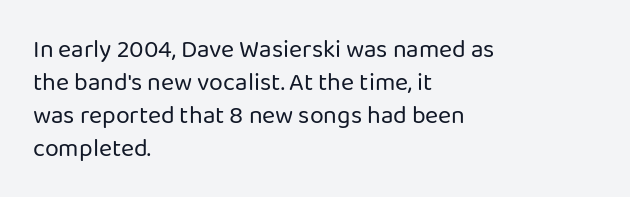
{"italic": "no", "bold": "no", "underline": "no", "align": "left", "line_spacing": "normal", "line_spacing_ratio": 1.32, "letter_spacing": "normal", "letter_spacing_em": 0.0, "glyph_px": 25}
